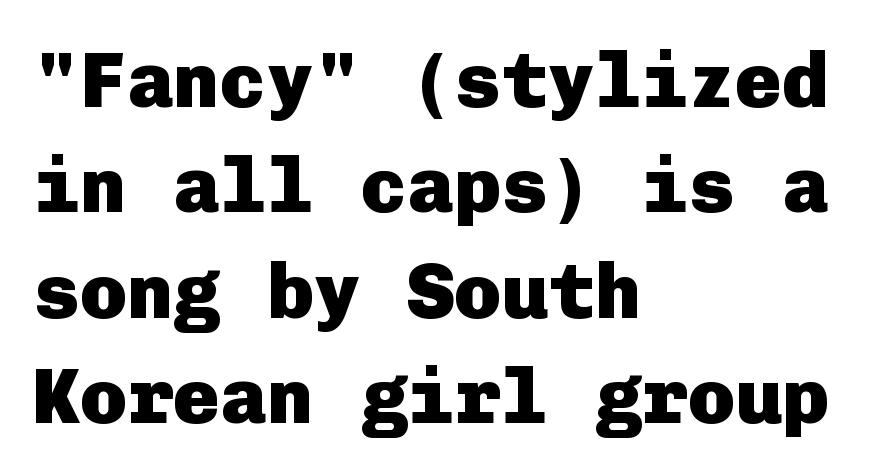
The image shows 78 px heavy sans-serif type, upright; set left-aligned, normal line spacing (1.35x), normal letter spacing, not underlined; low stroke contrast and a medium x-height.
